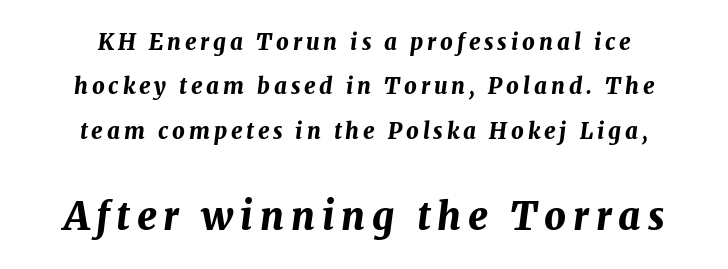
Q: Is the text bold? A: Yes.
Q: Is the text italic (slanted)? A: Yes, it leans right by about 7 degrees.
Q: Is the text underlined? A: No.
Q: How is the paragraph aligned? A: Centered.
Q: Is the spacing between lines tight, normal or loose? A: Loose.
Q: Which block of text is set in a larger size, the first (top) or the second (bottom)? A: The second (bottom) one.
Q: Width (condensed, normal, or wide)? A: Normal.
Q: Stroke contrast? A: Medium.
Q: x-height? A: Medium.
Q: Monospaced? A: No.
